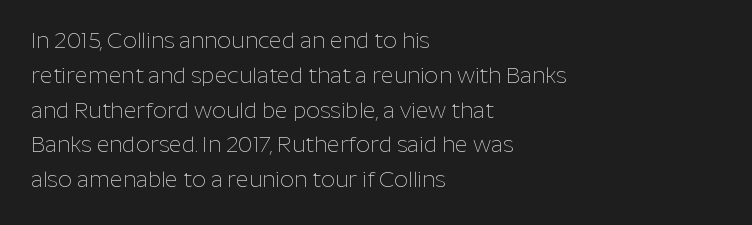
All the whitespace from short lines collects on the right. No extra tracking has been applied to these lines. Characters remain perfectly vertical along every line. The space beneath each line is pristine and unruled. Vertical stems look standard width or narrower in stroke.
